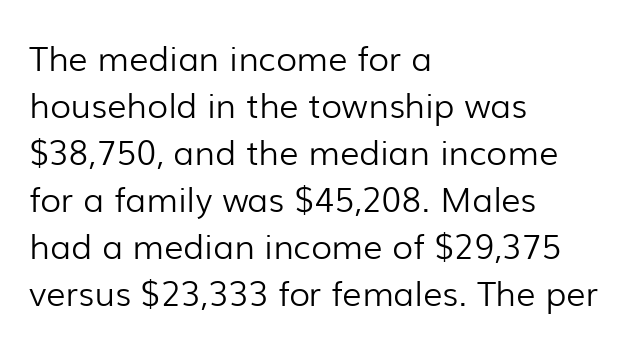
The image shows 34 px light sans-serif type, upright; set left-aligned, normal line spacing (1.38x), normal letter spacing, not underlined; low stroke contrast and a medium x-height.
